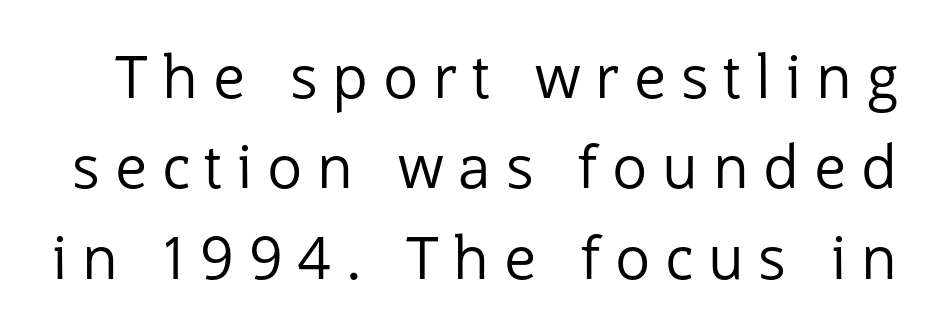
The image shows 59 px regular-weight sans-serif type, upright; set normal line spacing (1.53x), unusually wide letter spacing (+0.25 em), not underlined; low stroke contrast and a medium x-height.
